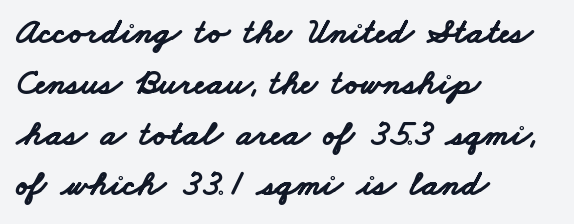
Q: Is the text bold? A: Yes.
Q: Is the typeface a serif or a sans-serif typeface? A: Sans-serif.
Q: Is the text underlined? A: No.
Q: How is the paragraph aligned? A: Left-aligned.
Q: Is the spacing between letters normal or unusually wide? A: Normal.
Q: Is the spacing between lines tight, normal or loose? A: Normal.
Q: Width (condensed, normal, or wide)? A: Wide.
Q: Stroke contrast? A: Low.
Q: x-height? A: Small.
Q: Monospaced? A: No.
